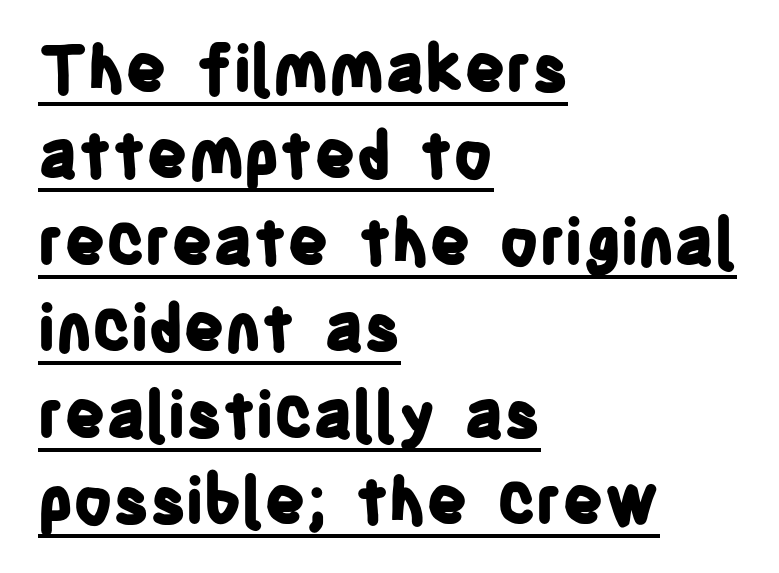
The image shows 64 px bold, condensed sans-serif type, upright; set left-aligned, normal line spacing (1.35x), normal letter spacing, underlined; low stroke contrast and a large x-height.
